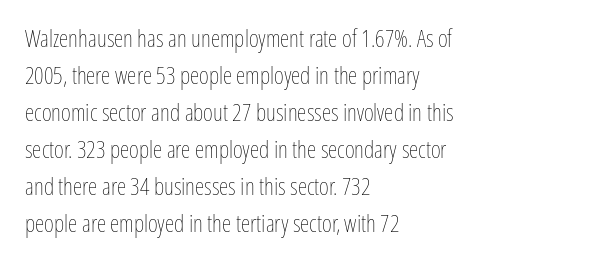
Vertical strokes here are truly vertical. Every row of glyphs begins at an identical x-position on the left. Between one letter and the next there's only the usual sliver of space. Only glyphs here, with clear space below each row.
